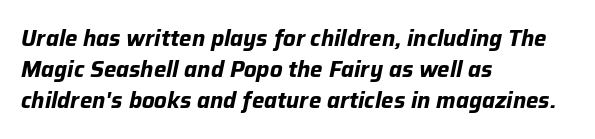
The image shows 22 px bold type, italic (leaning right); set left-aligned, normal line spacing (1.4x), normal letter spacing, not underlined.
